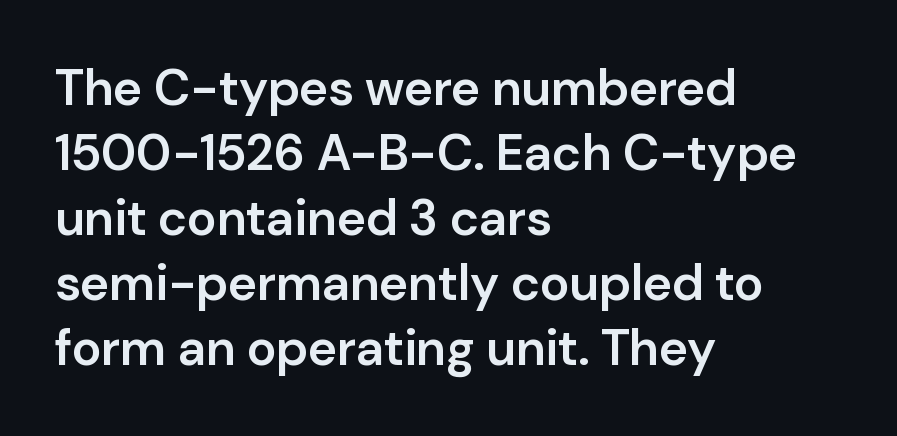
{"serif": "no", "italic": "no", "bold": "semi", "weight": "semibold", "width": "normal", "stroke_contrast": "low", "x_height": "medium", "monospaced": "no", "underline": "no", "align": "left", "line_spacing": "normal", "line_spacing_ratio": 1.3, "letter_spacing": "normal", "letter_spacing_em": 0.0, "glyph_px": 50}
